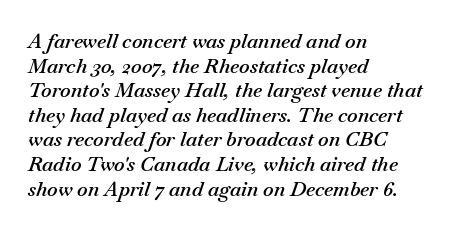
{"italic": "yes", "lean": "right", "slant_degrees": 18, "bold": "semi", "underline": "no", "align": "left", "line_spacing_ratio": 1.23, "letter_spacing": "normal", "letter_spacing_em": 0.0, "glyph_px": 20}
